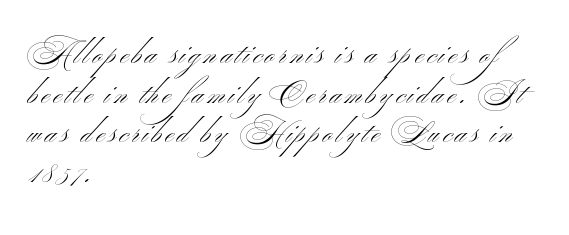
Every row of glyphs begins at an identical x-position on the left. Do the characters align in a grid? No, the font is proportional. No feet cap the strokes, marking this as sans-serif type. One glance says typical: line gaps are just what's usual.
